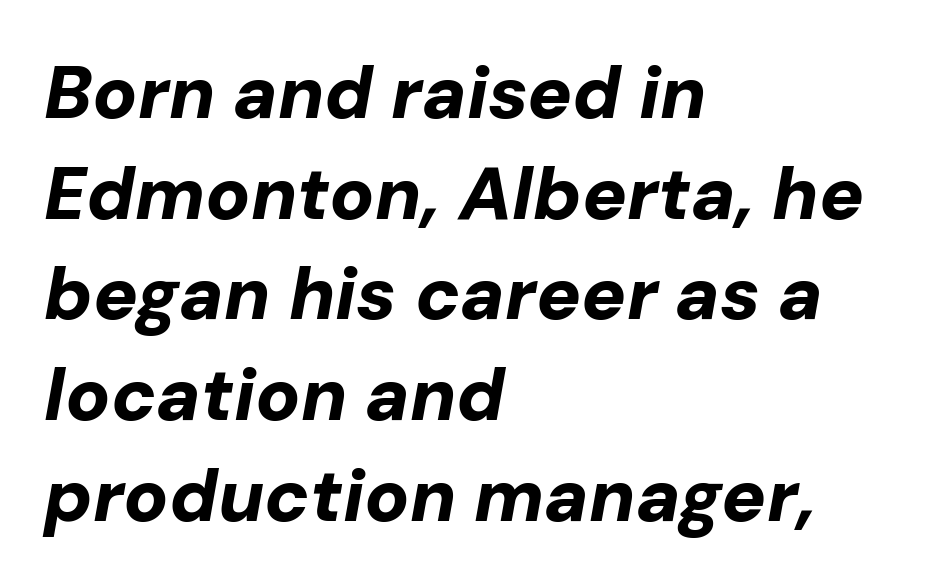
The image shows 74 px bold type, italic (leaning right); set left-aligned, normal line spacing (1.36x), normal letter spacing, not underlined; low stroke contrast and a medium x-height.
